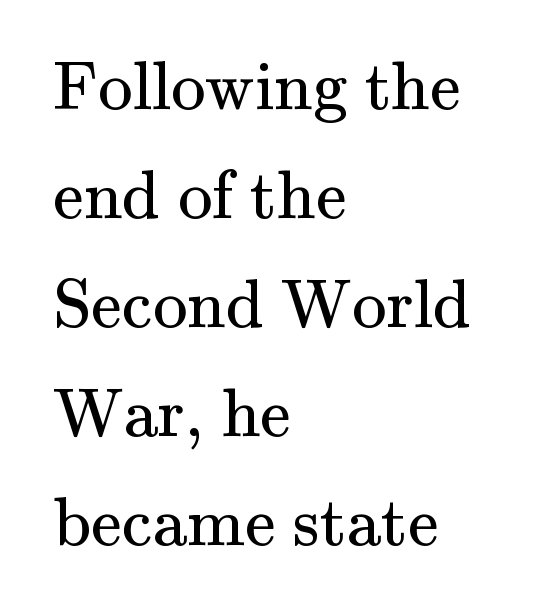
The cut favours lightness, reaching ordinary text weight at its darkest. Line spacing here is normal. Are there feet on the stems? There are — it's a serif. Where is the straight margin? On the left. Style check: upright. Note the varied advance widths — an 'i' is clearly narrower than an 'm'.
